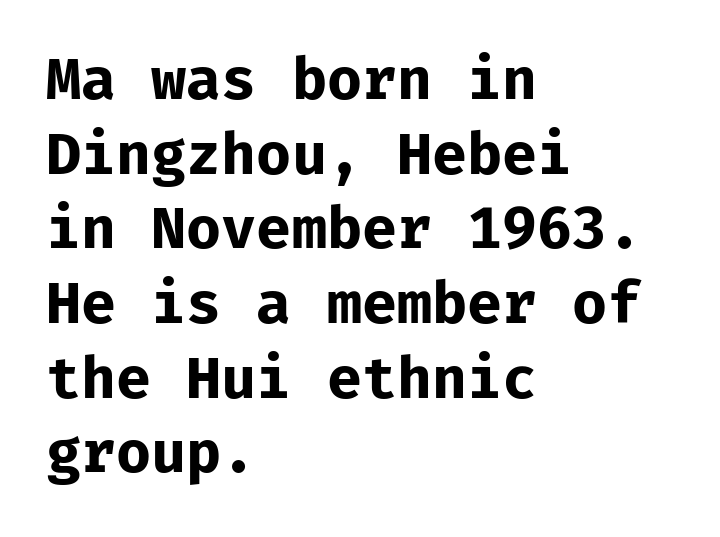
Q: Is the text bold? A: Yes.
Q: Is the text italic (slanted)? A: No, it is upright.
Q: Is the typeface a serif or a sans-serif typeface? A: Sans-serif.
Q: Is the text underlined? A: No.
Q: How is the paragraph aligned? A: Left-aligned.
Q: Is the spacing between letters normal or unusually wide? A: Normal.
Q: Is the spacing between lines tight, normal or loose? A: Normal.
Q: Width (condensed, normal, or wide)? A: Normal.
Q: Stroke contrast? A: Low.
Q: x-height? A: Medium.
